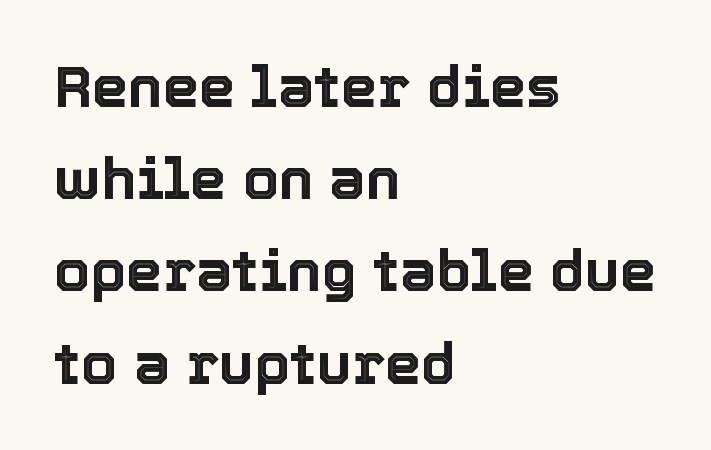
The image shows 58 px text type, upright; set left-aligned, normal line spacing (1.59x), normal letter spacing, not underlined; a medium x-height.
